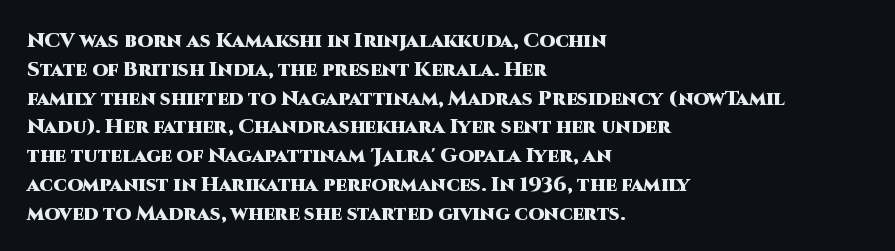
Q: Is the text bold? A: Yes.
Q: Is the text italic (slanted)? A: No, it is upright.
Q: Is the text underlined? A: No.
Q: How is the paragraph aligned? A: Left-aligned.
Q: Is the spacing between letters normal or unusually wide? A: Normal.
Q: Is the spacing between lines tight, normal or loose? A: Normal.
